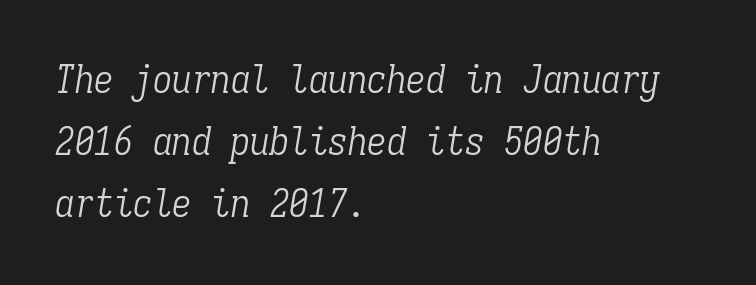
Q: Is the text bold? A: No.
Q: Is the text italic (slanted)? A: Yes, it leans right by about 9 degrees.
Q: Is the typeface a serif or a sans-serif typeface? A: Serif.
Q: Is the text underlined? A: No.
Q: How is the paragraph aligned? A: Left-aligned.
Q: Is the spacing between letters normal or unusually wide? A: Normal.
Q: Is the spacing between lines tight, normal or loose? A: Normal.
Q: Width (condensed, normal, or wide)? A: Condensed.
Q: Stroke contrast? A: Low.
Q: x-height? A: Medium.
Q: Monospaced? A: Yes.
